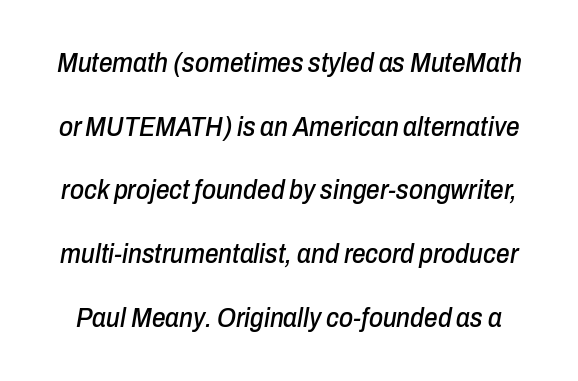
The space directly below the letters is spotless. These lines were composed using italics. These lines keep a tight, regular rhythm from letter to letter. Rows of type keep a wide berth in the vertical direction.
